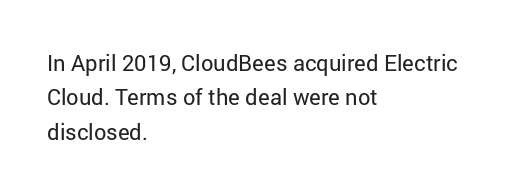
The specimen reads as upright at a glance. Is the stroke heavy? The answer is a plain regular-or-lighter. Clear beneath every line of the passage. Notice how descenders clear the ascenders below comfortably — that's standard leading.
